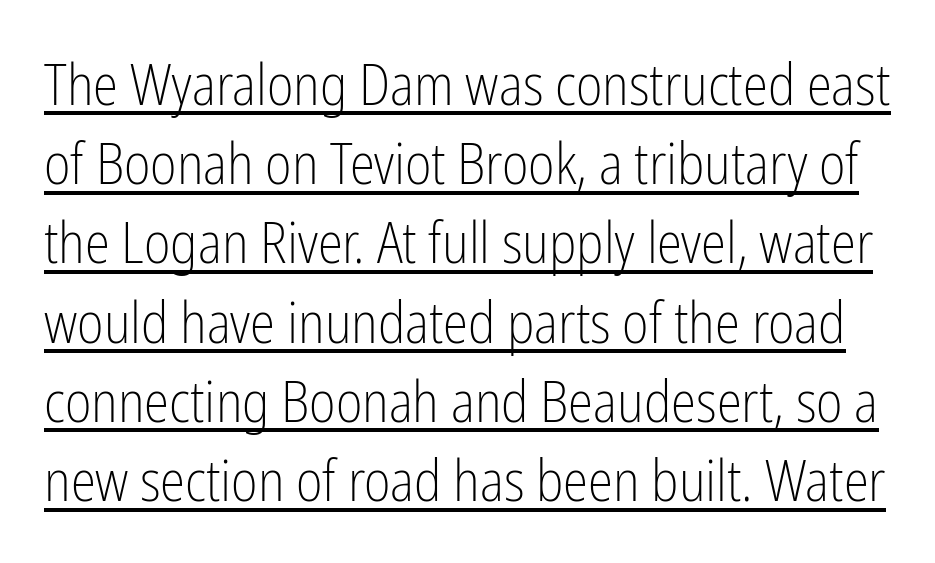
The image shows 57 px light, condensed sans-serif type, upright; set normal line spacing (1.39x), normal letter spacing, underlined; low stroke contrast and a medium x-height.
